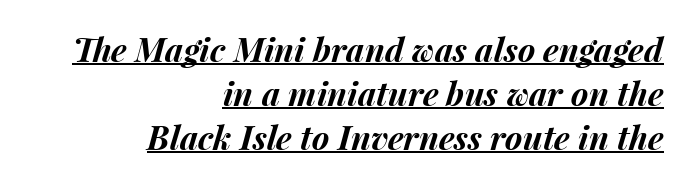
{"italic": "yes", "lean": "right", "slant_degrees": 15, "bold": "yes", "weight": "bold", "width": "normal", "stroke_contrast": "medium", "x_height": "medium", "monospaced": "no", "underline": "yes", "align": "right", "line_spacing": "normal", "line_spacing_ratio": 1.33, "letter_spacing": "normal", "letter_spacing_em": 0.0, "glyph_px": 33}
